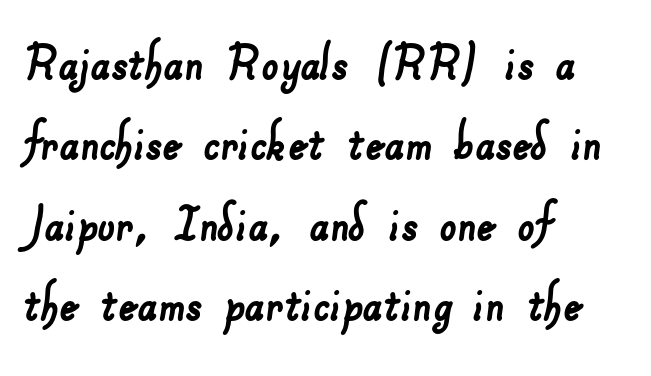
Descenders hang freely into open space. The rendering uses natural spacing where letterforms have individual widths. Here the glyphs are tracked normally, forming tight word shapes. A student would call this left alignment; a typographer would say flush left, rag right. Vertically, the passage feels balanced, rows spaced as you'd expect.
